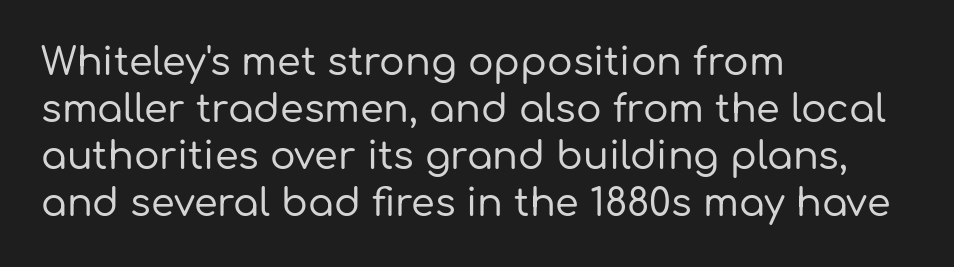
Q: Is the text italic (slanted)? A: No, it is upright.
Q: Is the typeface a serif or a sans-serif typeface? A: Sans-serif.
Q: Is the text underlined? A: No.
Q: How is the paragraph aligned? A: Left-aligned.
Q: Is the spacing between letters normal or unusually wide? A: Normal.
Q: Width (condensed, normal, or wide)? A: Normal.
Q: Stroke contrast? A: Low.
Q: x-height? A: Medium.
Q: Monospaced? A: No.
